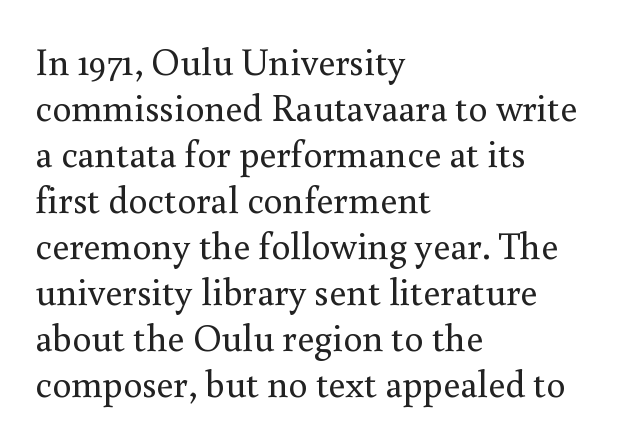
The typesetter chose a ragged-right arrangement here. The type is set solid horizontally, with unmodified tracking. This is serif lettering, the kind often seen in printed books. These lines are rendered in a variable-pitch font. Type without underlining.
